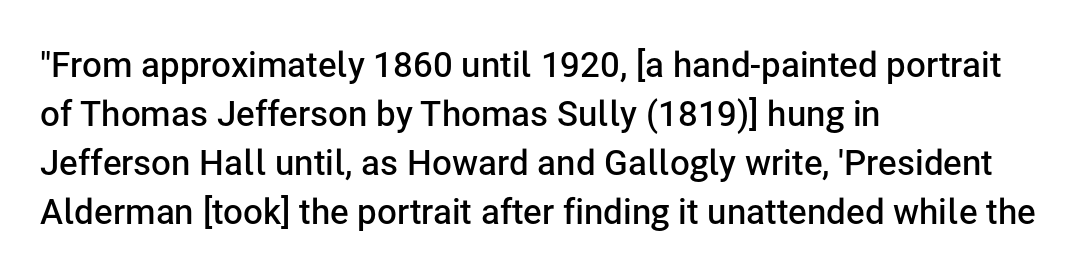
{"serif": "no", "italic": "no", "bold": "semi", "weight": "semibold", "width": "normal", "stroke_contrast": "low", "x_height": "medium", "monospaced": "no", "underline": "no", "align": "left", "line_spacing": "normal", "line_spacing_ratio": 1.4, "letter_spacing": "normal", "letter_spacing_em": 0.0, "glyph_px": 35}
